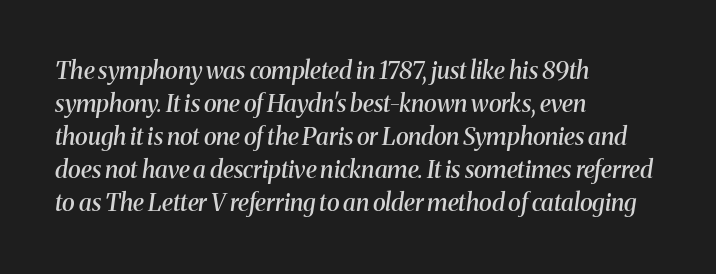
The image shows 24 px text type, italic (leaning right); set left-aligned, normal line spacing (1.38x), normal letter spacing, not underlined.
